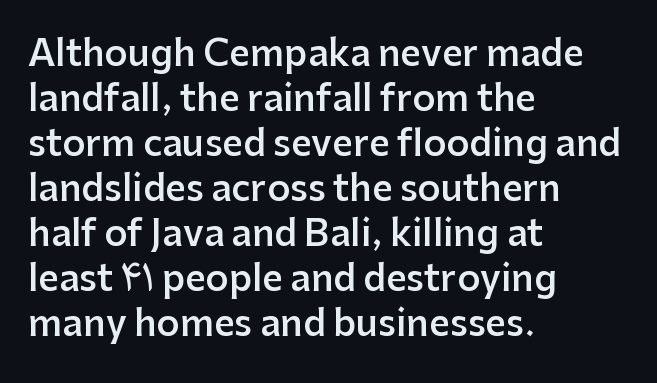
The image shows 36 px semibold sans-serif type, upright; set left-aligned, normal line spacing (1.25x), normal letter spacing, not underlined; low stroke contrast and a medium x-height.
